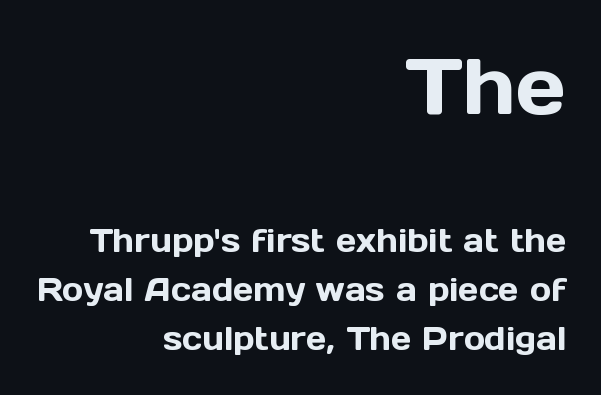
{"serif": "no", "italic": "no", "width": "normal", "x_height": "medium", "monospaced": "no", "underline": "no", "align": "right", "line_spacing": "normal", "line_spacing_ratio": 1.54, "letter_spacing": "normal", "letter_spacing_em": 0.0, "larger_block": "first", "size_ratio": 2.47, "glyph_px": 79}
